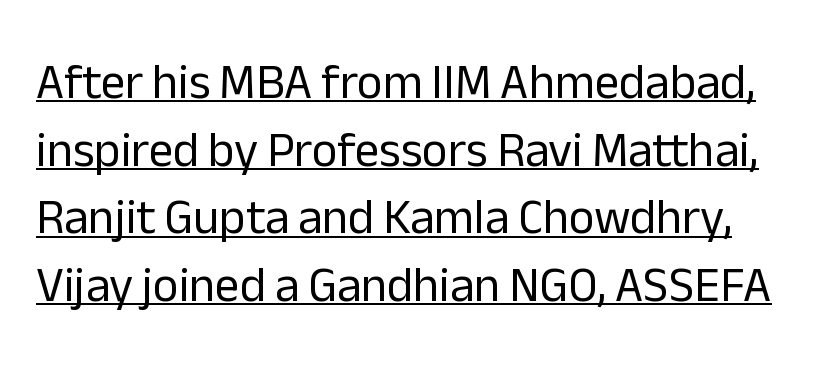
Q: Is the text bold? A: No.
Q: Is the text italic (slanted)? A: No, it is upright.
Q: Is the typeface a serif or a sans-serif typeface? A: Sans-serif.
Q: Is the text underlined? A: Yes.
Q: Is the spacing between letters normal or unusually wide? A: Normal.
Q: Is the spacing between lines tight, normal or loose? A: Normal.
Q: Width (condensed, normal, or wide)? A: Normal.
Q: Stroke contrast? A: Low.
Q: x-height? A: Medium.
Q: Monospaced? A: No.
